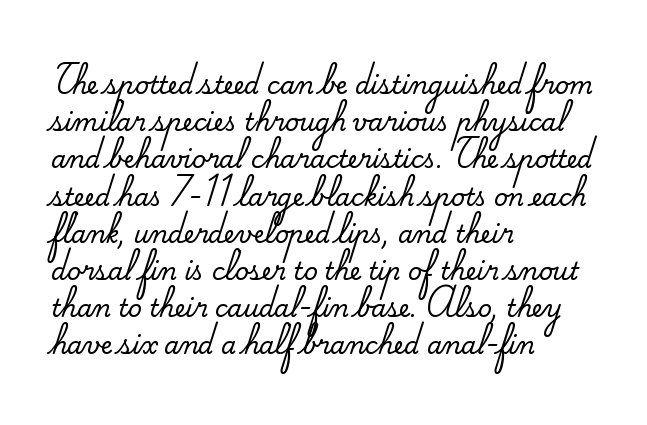
{"underline": "no", "align": "left", "line_spacing": "normal", "line_spacing_ratio": 1.55, "letter_spacing": "normal", "letter_spacing_em": 0.0, "glyph_px": 24}
